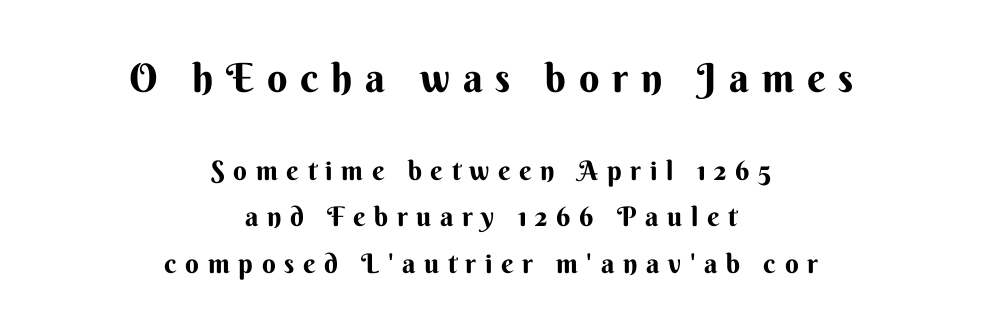
{"serif": "no", "italic": "no", "width": "normal", "stroke_contrast": "medium", "x_height": "small", "monospaced": "no", "underline": "no", "align": "center", "line_spacing_ratio": 1.72, "letter_spacing": "wide", "letter_spacing_em": 0.32, "larger_block": "first", "size_ratio": 1.48, "glyph_px": 40}
